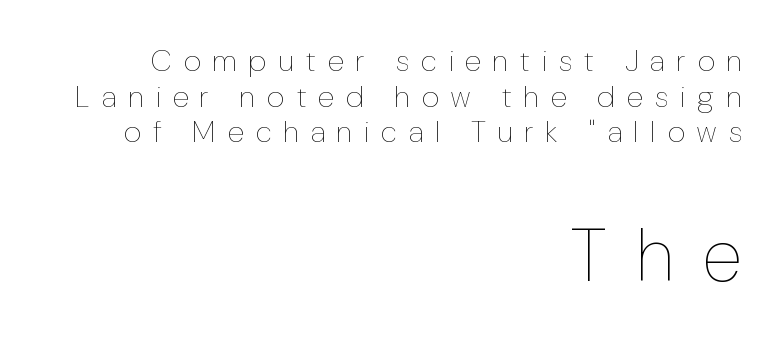
The letters are spread apart with noticeably loose tracking. The following chunk of copy outweighs the initial chunk in type size. Think of a printed novel: that variable character pitch is what you see here. The rag falls on the left side of this text block. The strokes carry an ordinary text weight at most.
